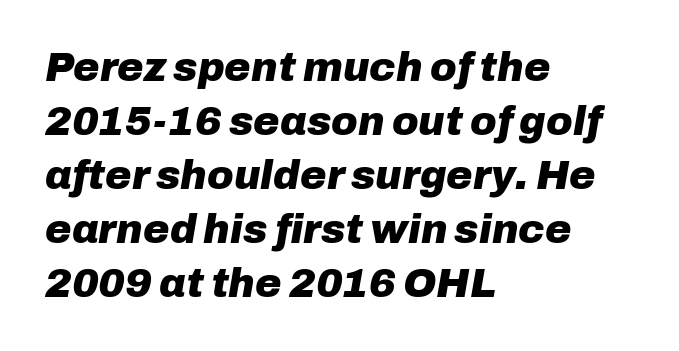
Check the space under the baseline: it is left empty. This rendering leaves character spacing at its baseline value. The specimen reads as italic at a glance. Vertical spacing — default.
